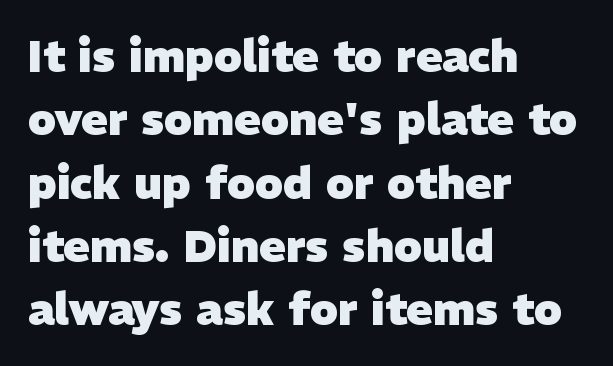
{"serif": "no", "bold": "yes", "weight": "heavy", "width": "normal", "stroke_contrast": "low", "x_height": "medium", "monospaced": "no", "underline": "no", "align": "left", "line_spacing": "normal", "line_spacing_ratio": 1.44, "letter_spacing": "normal", "letter_spacing_em": 0.0, "glyph_px": 44}
